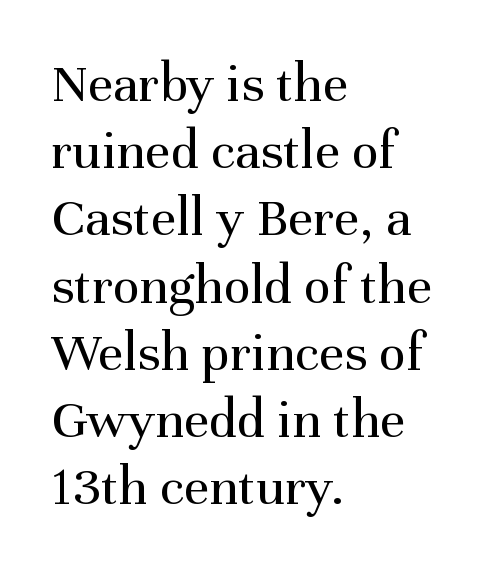
Q: Is the text bold? A: No.
Q: Is the text italic (slanted)? A: No, it is upright.
Q: Is the typeface a serif or a sans-serif typeface? A: Serif.
Q: Is the text underlined? A: No.
Q: How is the paragraph aligned? A: Left-aligned.
Q: Is the spacing between letters normal or unusually wide? A: Normal.
Q: Width (condensed, normal, or wide)? A: Normal.
Q: Stroke contrast? A: Medium.
Q: x-height? A: Medium.
Q: Monospaced? A: No.
